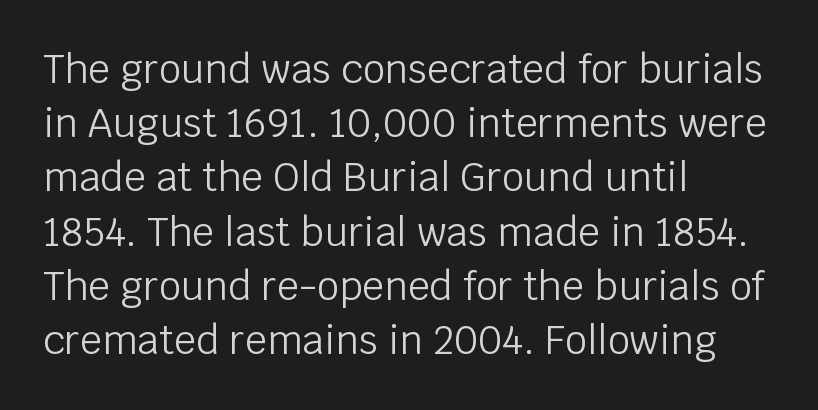
The space between consecutive lines is moderate. In CSS terms this would be text-align: left. Letter spacing: default. Decoration check: the copy has no underline. Looks like regular typesetting: each glyph gets only the width it needs. Is this a heavy cut? Hardly; it is regular or lighter.
